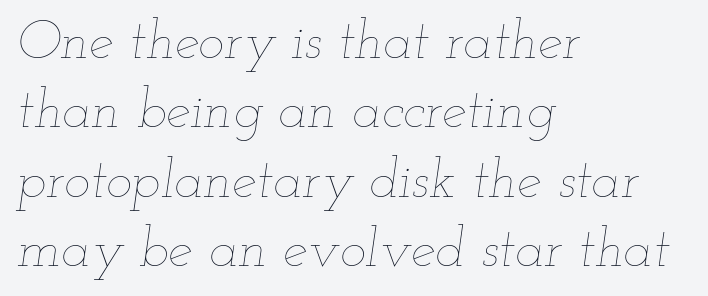
The zone under the glyphs is completely vacant. Vertical stems look standard width or narrower in stroke. Looks like regular typesetting: each glyph gets only the width it needs. Is there much room between lines? A standard amount, neither cramped nor airy. Does extra space separate the letters? No, they use regular spacing. When letters slant like this, we call the style italic.
